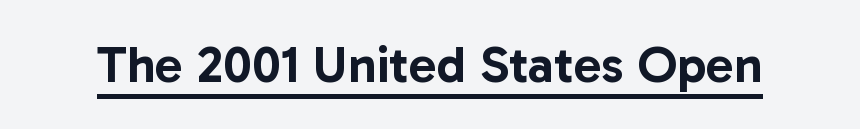
{"serif": "no", "italic": "no", "width": "normal", "stroke_contrast": "low", "x_height": "medium", "monospaced": "no", "underline": "yes", "letter_spacing": "normal", "letter_spacing_em": 0.0, "glyph_px": 52}
